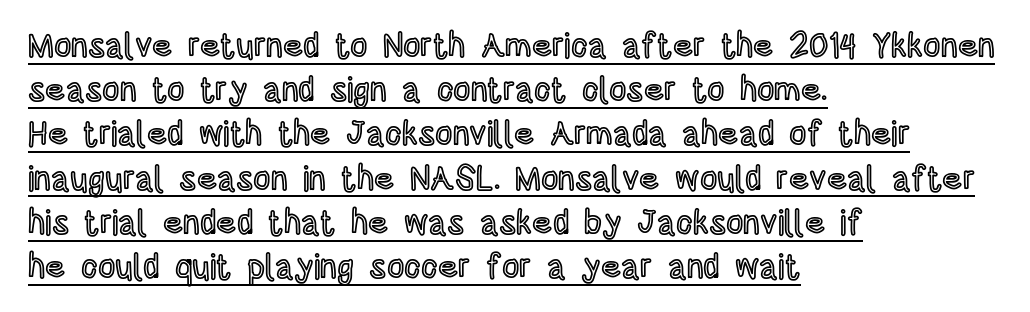
The image shows 34 px condensed type, upright; set left-aligned, normal line spacing (1.3x), normal letter spacing, underlined; a large x-height.
